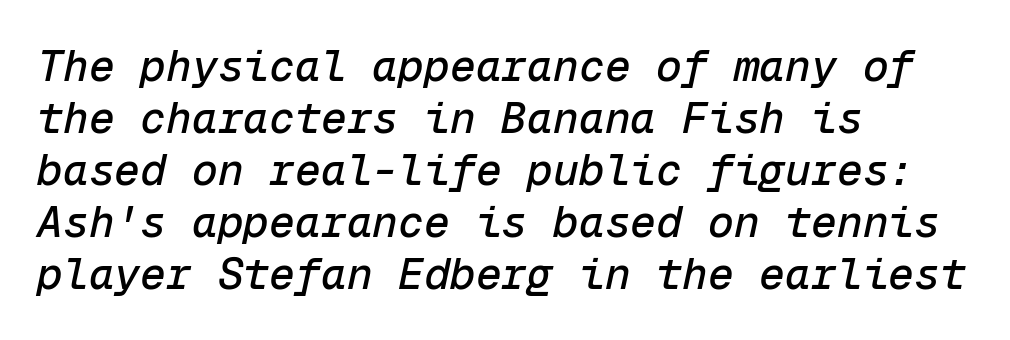
The image shows 43 px text type, italic (leaning right), monospaced; set left-aligned, line spacing 1.21x, normal letter spacing, not underlined; low stroke contrast and a medium x-height.
